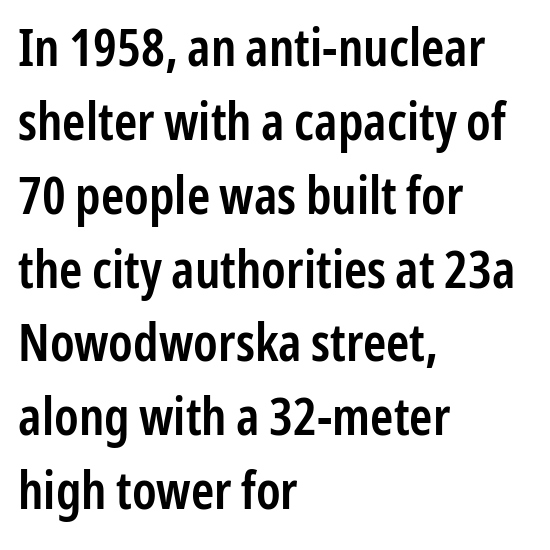
The image shows 52 px semibold, condensed sans-serif type, upright; set left-aligned, normal line spacing (1.42x), normal letter spacing, not underlined; low stroke contrast and a medium x-height.
